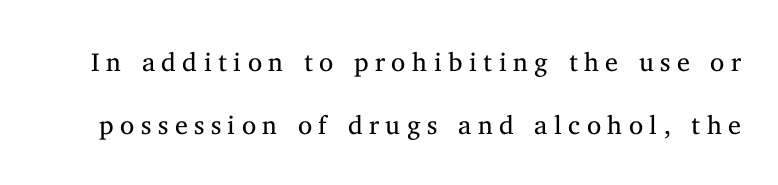
Q: Is the text bold? A: No.
Q: Is the text italic (slanted)? A: No, it is upright.
Q: Is the text underlined? A: No.
Q: Is the spacing between letters normal or unusually wide? A: Unusually wide.
Q: Is the spacing between lines tight, normal or loose? A: Loose.
